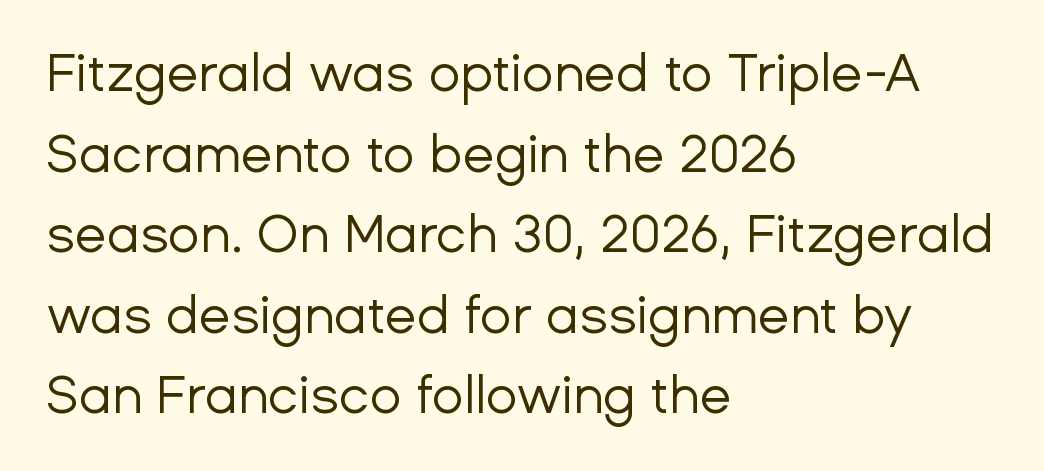
{"serif": "no", "italic": "no", "bold": "no", "weight": "regular", "width": "normal", "stroke_contrast": "low", "x_height": "medium", "monospaced": "no", "underline": "no", "align": "left", "line_spacing": "normal", "line_spacing_ratio": 1.55, "letter_spacing": "normal", "letter_spacing_em": 0.0, "glyph_px": 52}
